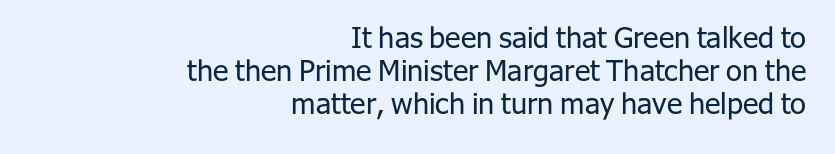
Caption: standard tracking, unaltered. Type without underlining. Line spacing here is tight. You can tell it's not italic because the verticals are truly vertical.
